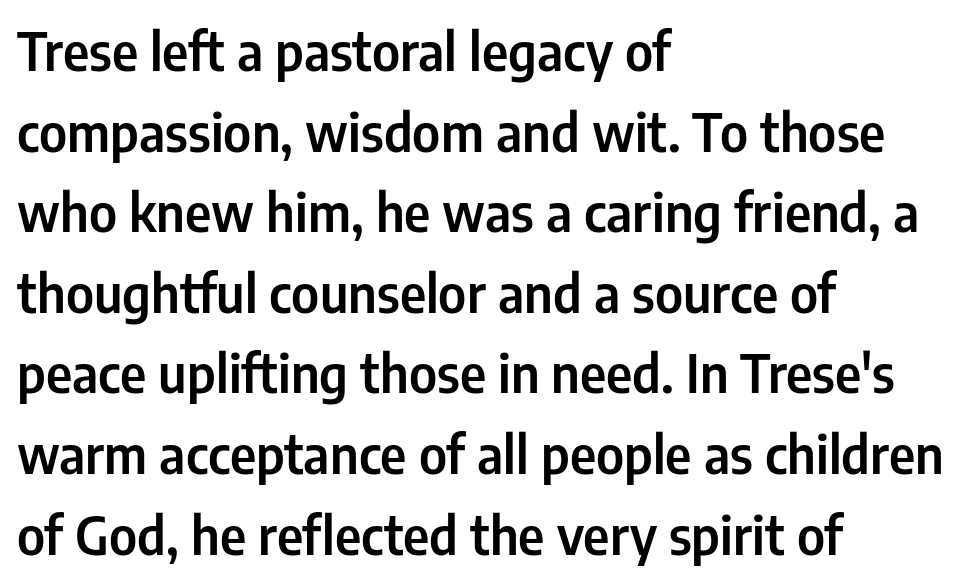
{"serif": "no", "italic": "no", "width": "condensed", "stroke_contrast": "low", "x_height": "medium", "monospaced": "no", "underline": "no", "align": "left", "line_spacing": "normal", "line_spacing_ratio": 1.55, "letter_spacing": "normal", "letter_spacing_em": 0.0, "glyph_px": 52}
